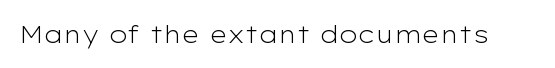
Q: Is the text bold? A: No.
Q: Is the text italic (slanted)? A: No, it is upright.
Q: Is the text underlined? A: No.
Q: Is the spacing between letters normal or unusually wide? A: Normal.
